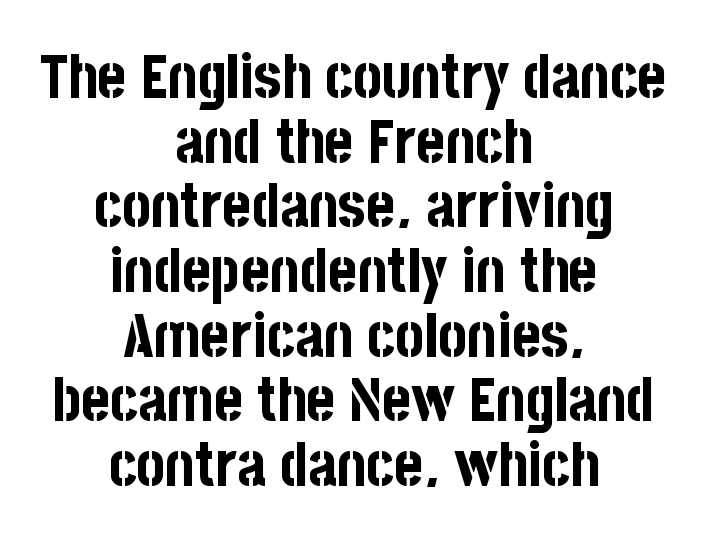
{"serif": "no", "italic": "no", "bold": "yes", "weight": "bold", "width": "condensed", "stroke_contrast": "low", "x_height": "large", "monospaced": "no", "underline": "no", "align": "center", "line_spacing": "tight", "line_spacing_ratio": 1.06, "letter_spacing": "normal", "letter_spacing_em": 0.0, "glyph_px": 61}
